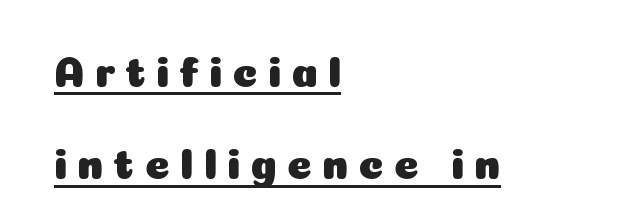
The letters advance in unequal steps, a hallmark of proportional type. There is plenty of visible air inserted between adjacent glyphs. What decoration does the sample have? An underline. The setting favours the left margin, as ordinary paragraphs usually do. Regarding leading, the lines here are spaced well apart.
